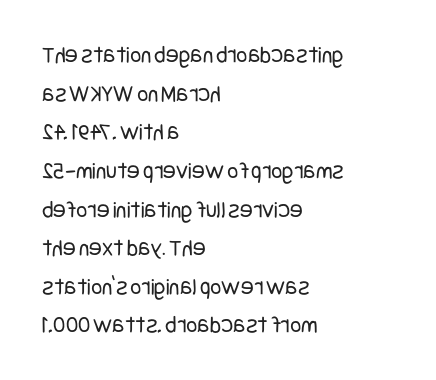
Q: Is the text bold? A: No.
Q: Is the text italic (slanted)? A: No, it is upright.
Q: Is the text underlined? A: No.
Q: How is the paragraph aligned? A: Left-aligned.
Q: Is the spacing between letters normal or unusually wide? A: Normal.
Q: Is the spacing between lines tight, normal or loose? A: Normal.
